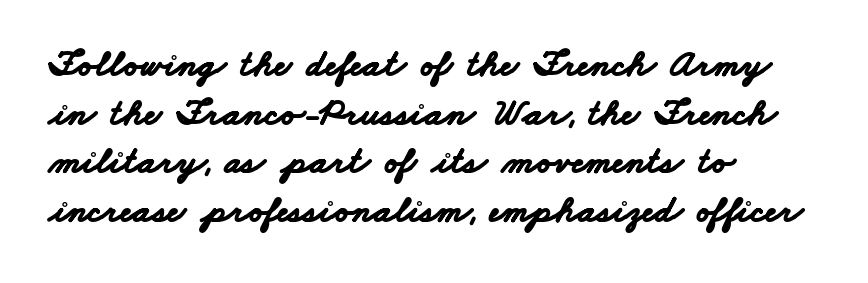
Q: Is the text bold? A: Yes.
Q: Is the typeface a serif or a sans-serif typeface? A: Sans-serif.
Q: Is the text underlined? A: No.
Q: How is the paragraph aligned? A: Left-aligned.
Q: Is the spacing between letters normal or unusually wide? A: Normal.
Q: Is the spacing between lines tight, normal or loose? A: Normal.
Q: Width (condensed, normal, or wide)? A: Wide.
Q: Stroke contrast? A: Low.
Q: x-height? A: Small.
Q: Monospaced? A: No.
